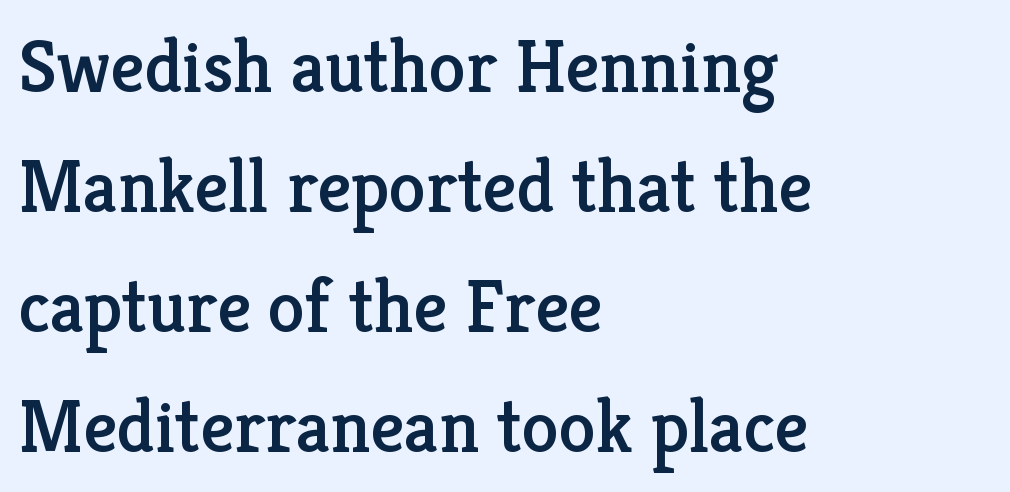
The image shows 75 px serif type, upright; set left-aligned, normal line spacing (1.6x), normal letter spacing, not underlined; low stroke contrast and a medium x-height.
